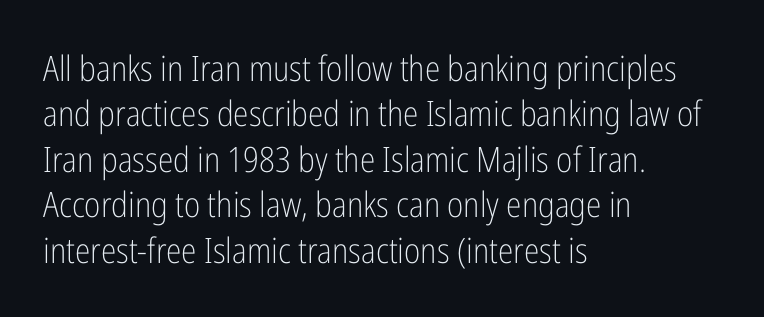
{"serif": "no", "italic": "no", "bold": "no", "weight": "light", "width": "condensed", "stroke_contrast": "low", "x_height": "medium", "monospaced": "no", "underline": "no", "align": "left", "line_spacing": "normal", "line_spacing_ratio": 1.3, "letter_spacing": "normal", "letter_spacing_em": 0.0, "glyph_px": 35}
